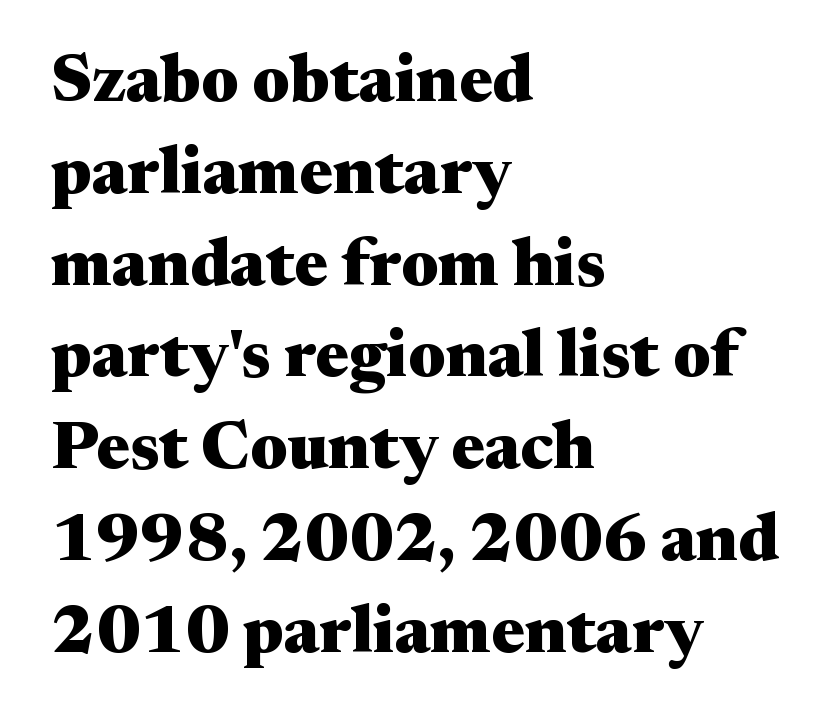
The image shows 67 px heavy, wide serif type, upright; set left-aligned, normal line spacing (1.37x), normal letter spacing, not underlined; medium stroke contrast and a medium x-height.
